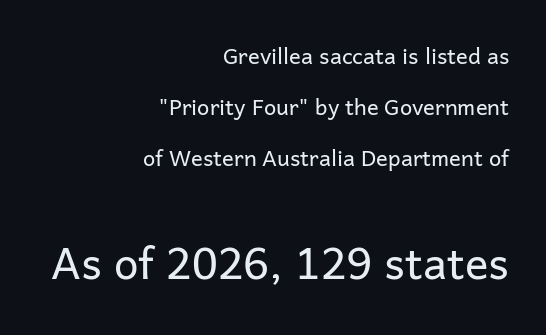
The image shows 44 px regular-weight sans-serif type, upright; set right-aligned, loose line spacing (2.32x), normal letter spacing, not underlined; the second (bottom) block is 2.0x larger; low stroke contrast and a medium x-height.
